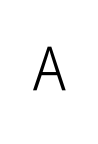
{"serif": "no", "italic": "no", "bold": "no", "weight": "light", "width": "condensed", "stroke_contrast": "low", "x_height": "medium", "monospaced": "no", "underline": "no", "letter_spacing": "wide", "letter_spacing_em": 0.36, "glyph_px": 61}
